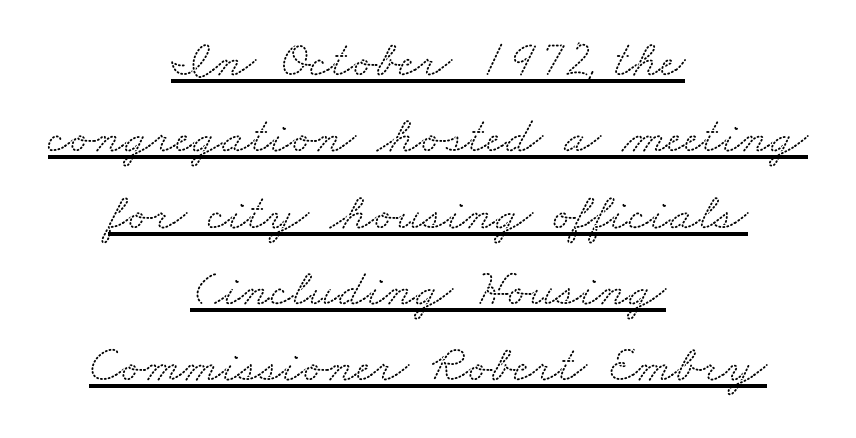
Q: Is the typeface a serif or a sans-serif typeface? A: Serif.
Q: Is the text underlined? A: Yes.
Q: How is the paragraph aligned? A: Centered.
Q: Is the spacing between letters normal or unusually wide? A: Normal.
Q: Is the spacing between lines tight, normal or loose? A: Normal.
Q: Width (condensed, normal, or wide)? A: Wide.
Q: Stroke contrast? A: Low.
Q: x-height? A: Small.
Q: Monospaced? A: No.
